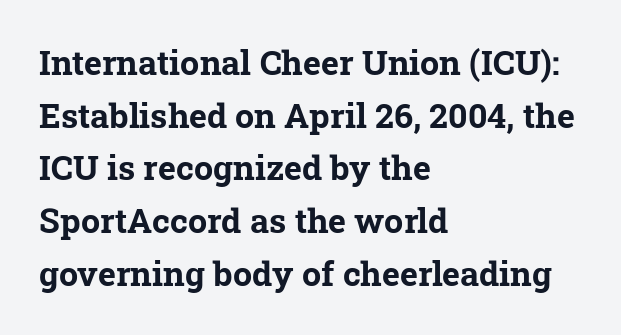
{"serif": "yes", "bold": "yes", "weight": "bold", "width": "normal", "stroke_contrast": "low", "x_height": "medium", "monospaced": "no", "underline": "no", "align": "left", "line_spacing": "normal", "line_spacing_ratio": 1.55, "letter_spacing": "normal", "letter_spacing_em": 0.0, "glyph_px": 34}
